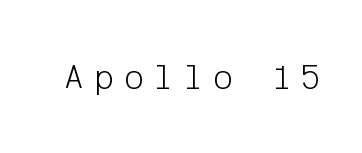
Descenders are the only things crossing below the line. Tracking here is generous; glyphs stand well apart from one another. The letters carry no serifs — their stems end cleanly without finishing strokes. Is the stroke heavy? The answer is a plain regular-or-lighter. Upright lettering throughout.
